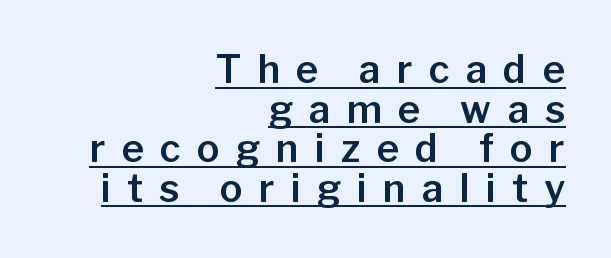
If you drew a ruler down the right edge, every line would touch it. Has an underline been added? It has. Very little white space separates one row of letters from the next. You could not count columns in this text — the font is proportionally spaced. The passage shown has open, widely tracked lettering throughout.
